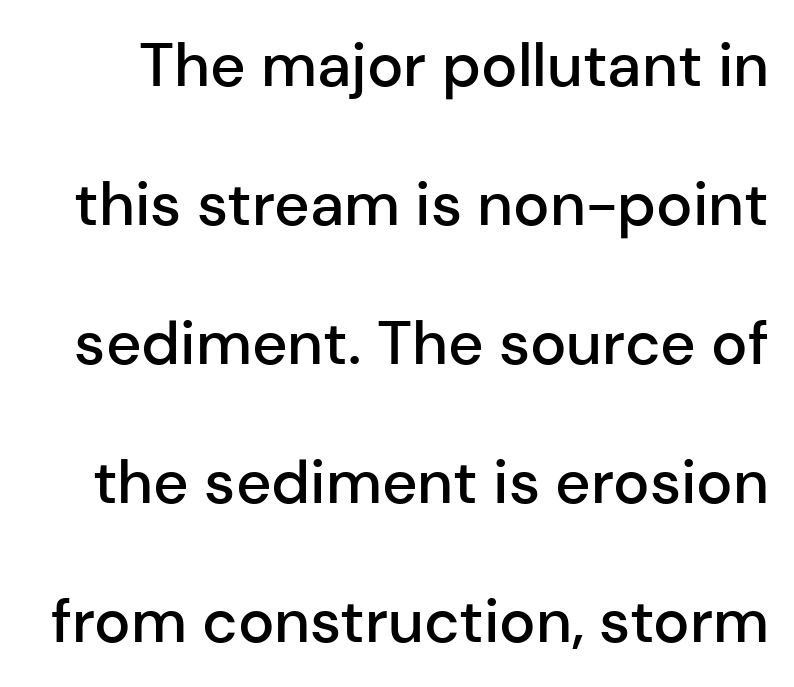
Italic: no, the glyphs are upright roman. Looks like regular typesetting: each glyph gets only the width it needs. The line texture is even and compact thanks to regular tracking. Letterform terminals end flat and unadorned throughout the passage. Leading is clearly above the norm, producing a sparse column.
